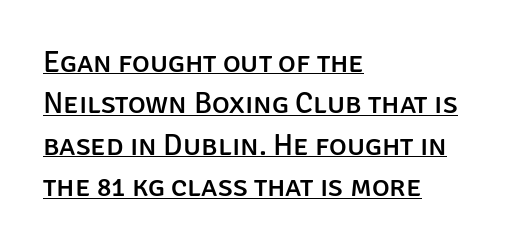
The image shows 30 px sans-serif type, upright; set left-aligned, normal line spacing (1.38x), normal letter spacing, underlined; low stroke contrast and a large x-height.
